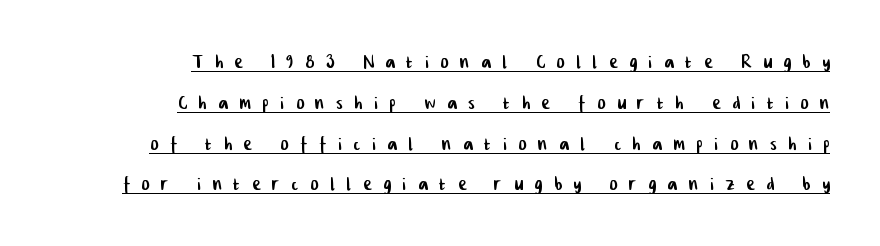
Q: Is the text underlined? A: Yes.
Q: How is the paragraph aligned? A: Right-aligned.
Q: Is the spacing between letters normal or unusually wide? A: Unusually wide.
Q: Is the spacing between lines tight, normal or loose? A: Normal.
